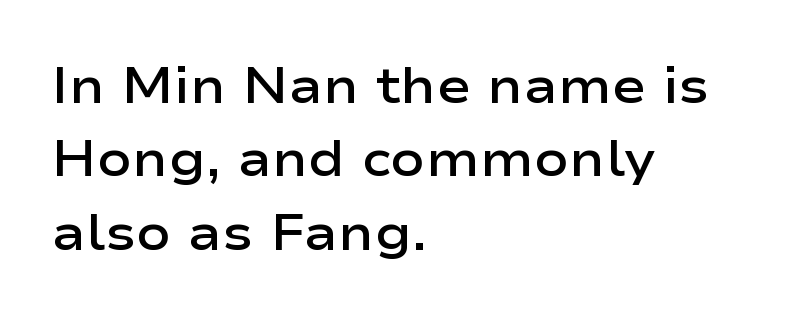
In terms of letterspacing, this is plain default setting. This sample has the flowing, uneven cadence of proportional lettering. Check the space under the baseline: it is left empty. Horizontal bands of white between lines are of average thickness. Left-aligned paragraph, ragged on the right.
